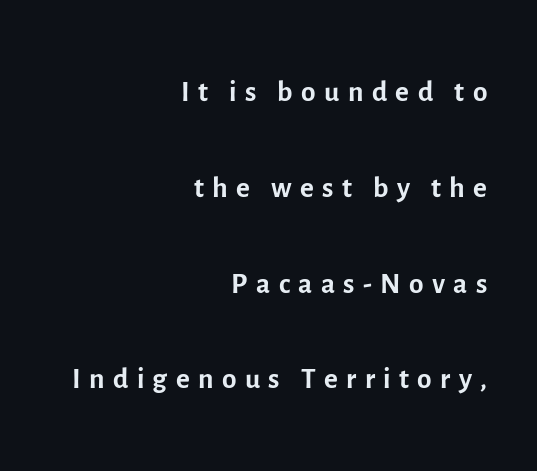
{"serif": "no", "italic": "no", "bold": "no", "weight": "regular", "width": "normal", "x_height": "medium", "monospaced": "no", "underline": "no", "align": "right", "line_spacing": "loose", "line_spacing_ratio": 2.28, "letter_spacing": "wide", "letter_spacing_em": 0.2, "glyph_px": 42}
